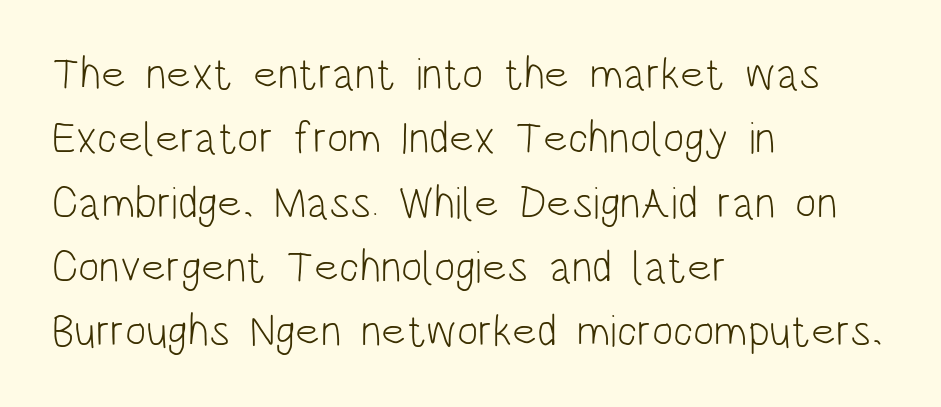
Q: Is the text bold? A: No.
Q: Is the text italic (slanted)? A: No, it is upright.
Q: Is the typeface a serif or a sans-serif typeface? A: Sans-serif.
Q: Is the text underlined? A: No.
Q: How is the paragraph aligned? A: Left-aligned.
Q: Is the spacing between letters normal or unusually wide? A: Normal.
Q: Is the spacing between lines tight, normal or loose? A: Normal.
Q: Width (condensed, normal, or wide)? A: Condensed.
Q: Stroke contrast? A: Low.
Q: x-height? A: Large.
Q: Monospaced? A: No.
